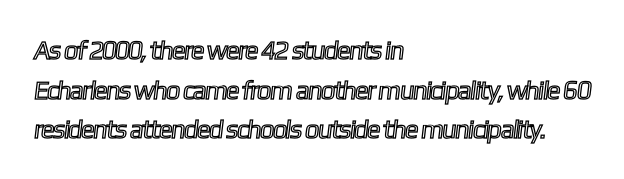
Q: Is the text underlined? A: No.
Q: How is the paragraph aligned? A: Left-aligned.
Q: Is the spacing between letters normal or unusually wide? A: Normal.
Q: Is the spacing between lines tight, normal or loose? A: Normal.
